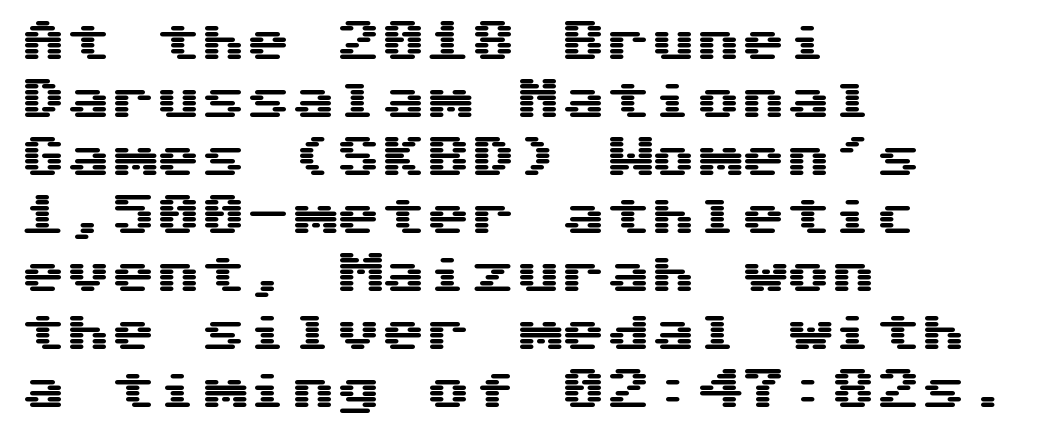
Layout note: lines flush left. Compared with typical body copy, the letter spacing here is the same. Notice how descenders clear the ascenders below comfortably — that's standard leading. Font category for this specimen: sans-serif.
